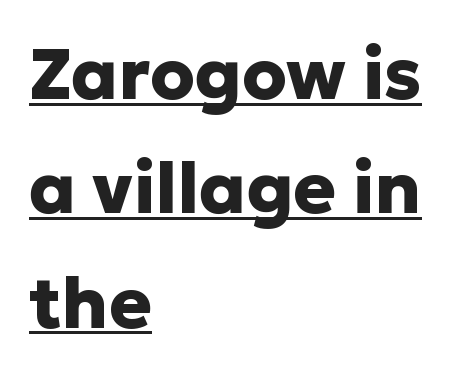
Q: Is the text bold? A: Yes.
Q: Is the text italic (slanted)? A: No, it is upright.
Q: Is the typeface a serif or a sans-serif typeface? A: Sans-serif.
Q: Is the text underlined? A: Yes.
Q: How is the paragraph aligned? A: Left-aligned.
Q: Is the spacing between letters normal or unusually wide? A: Normal.
Q: Is the spacing between lines tight, normal or loose? A: Normal.
Q: Width (condensed, normal, or wide)? A: Normal.
Q: Stroke contrast? A: Low.
Q: x-height? A: Medium.
Q: Monospaced? A: No.
